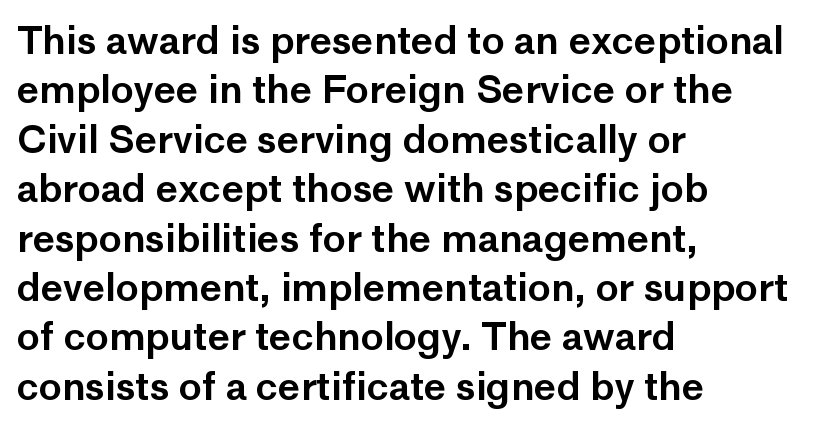
Lines of text with bare space underneath. Ordinary non-slanted type is in use. Is this a sans? Yes — the strokes have no serifs. Is this a fixed-width face? No — the glyphs have proportional, varying widths. The passage shown stacks its lines at a standard gap. Each word holds together tightly as a unit, with standard inter-letter gaps.
